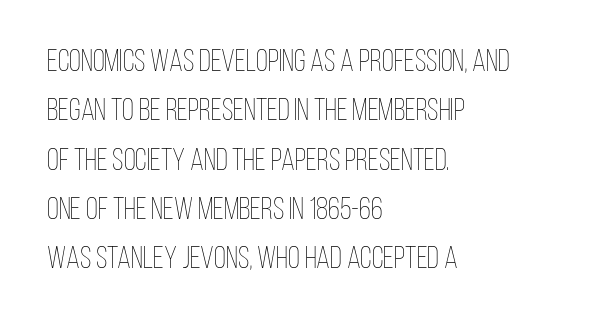
Letter spacing: default. Italic? Not at all — the glyphs are vertical. The typesetting does not lean heavy: it is not bold. The setting favours the left margin, as ordinary paragraphs usually do. Summary of vertical rhythm: regular, with standard interline spacing. A typesetter would call this proportional, since set widths differ per character.
